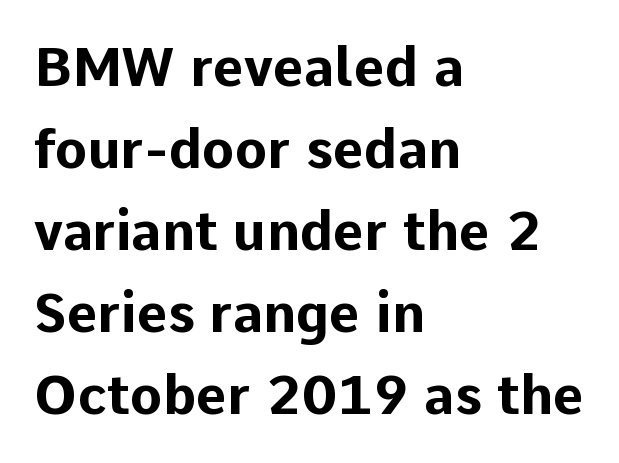
Q: Is the text bold? A: Yes.
Q: Is the text italic (slanted)? A: No, it is upright.
Q: Is the typeface a serif or a sans-serif typeface? A: Sans-serif.
Q: Is the text underlined? A: No.
Q: How is the paragraph aligned? A: Left-aligned.
Q: Is the spacing between letters normal or unusually wide? A: Normal.
Q: Is the spacing between lines tight, normal or loose? A: Normal.
Q: Width (condensed, normal, or wide)? A: Normal.
Q: Stroke contrast? A: Low.
Q: x-height? A: Medium.
Q: Monospaced? A: No.
